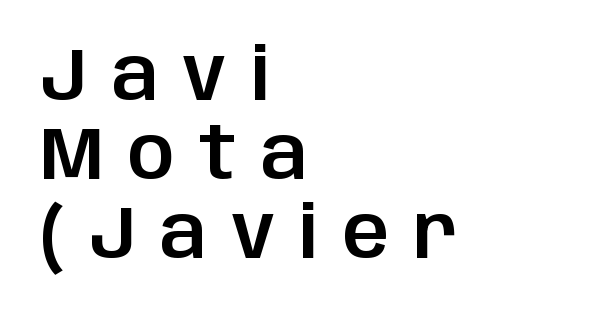
The text block is weighted toward the left margin, trailing off unevenly rightward. No word sits above an underline. Does the leading feel generous? Not at all — it's pinched. Letterform terminals end flat and unadorned throughout the passage.
